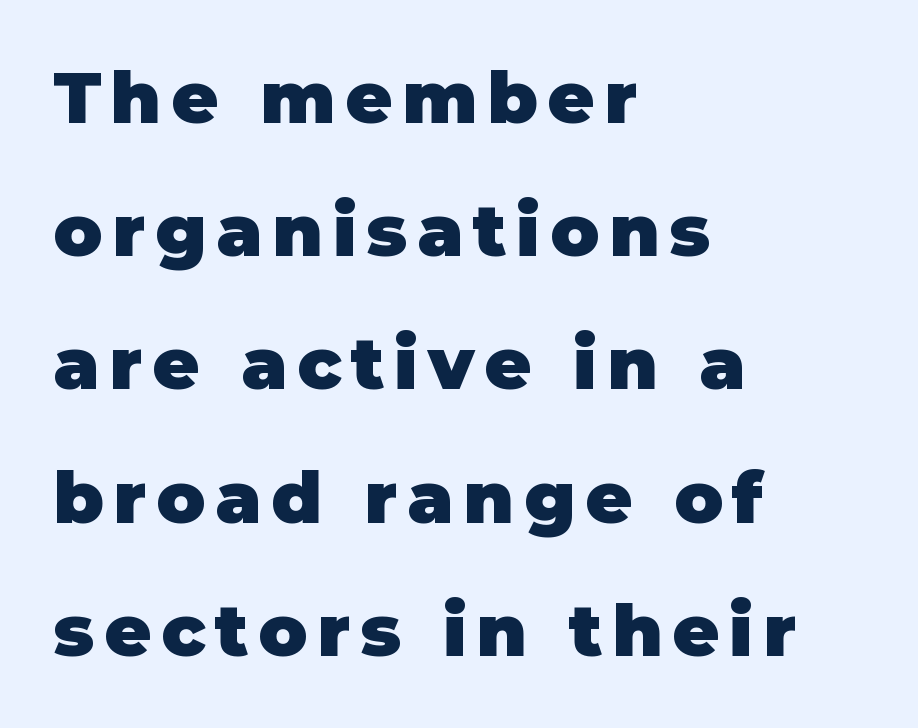
The image shows 72 px heavy sans-serif type, upright; set left-aligned, line spacing 1.85x, not underlined; low stroke contrast and a large x-height.
